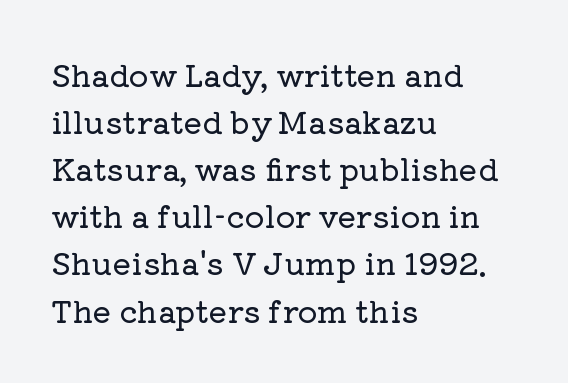
The ragged edge is on the right, which tells us the setting is flush left. Characters follow at the spacing the type designer built in. The font family rendered here belongs to the serif group. Descenders are the only things crossing below the line. Proportional: the letters do not fall into vertical columns.
